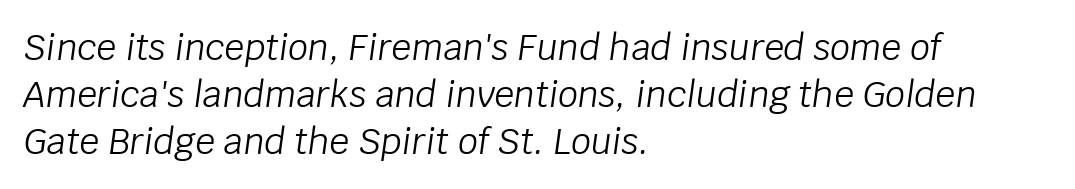
{"italic": "yes", "lean": "right", "slant_degrees": 8, "bold": "no", "weight": "light", "width": "normal", "stroke_contrast": "low", "x_height": "large", "monospaced": "no", "underline": "no", "align": "left", "line_spacing": "normal", "line_spacing_ratio": 1.34, "letter_spacing": "normal", "letter_spacing_em": 0.0, "glyph_px": 35}
